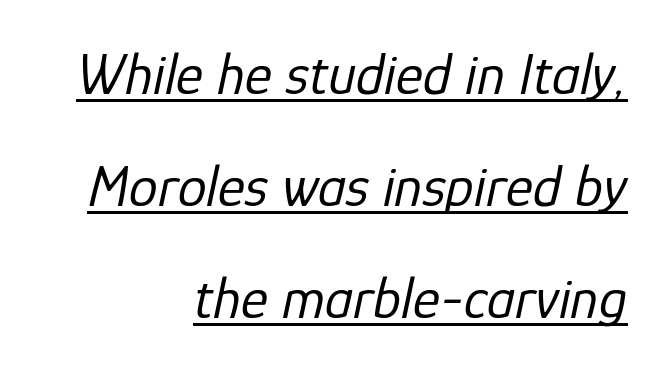
The image shows 58 px regular-weight type, italic (leaning right); set right-aligned, loose line spacing (1.93x), normal letter spacing, underlined; low stroke contrast and a medium x-height.
